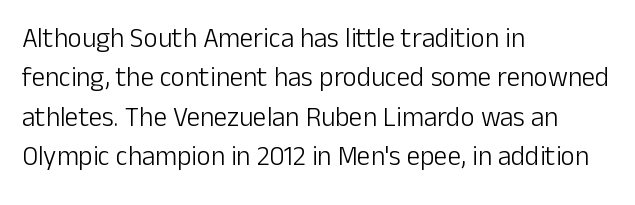
The image shows 27 px text type, upright; set left-aligned, normal line spacing (1.46x), normal letter spacing, not underlined.
